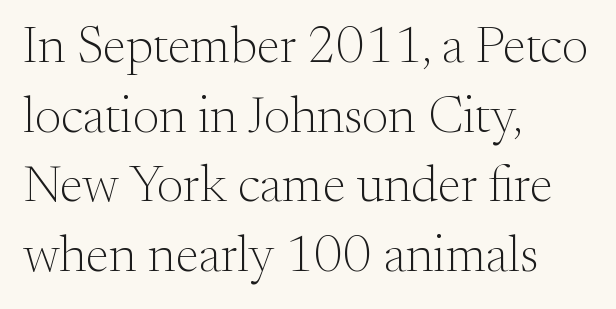
{"serif": "yes", "italic": "no", "bold": "no", "weight": "light", "width": "normal", "stroke_contrast": "medium", "x_height": "small", "monospaced": "no", "underline": "no", "align": "left", "line_spacing": "normal", "line_spacing_ratio": 1.34, "letter_spacing": "normal", "letter_spacing_em": 0.0, "glyph_px": 52}
